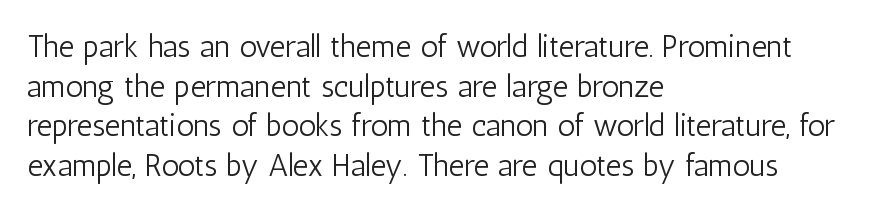
The image shows 31 px light, condensed sans-serif type, upright; set left-aligned, normal line spacing (1.28x), normal letter spacing, not underlined; low stroke contrast and a medium x-height.
